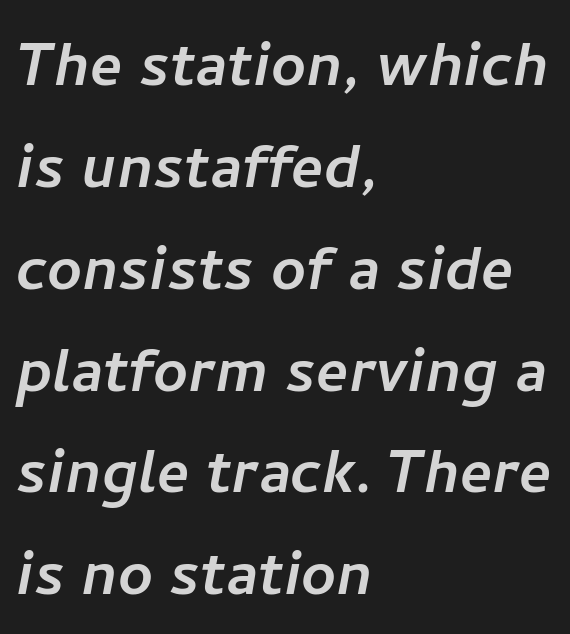
Q: Is the typeface a serif or a sans-serif typeface? A: Sans-serif.
Q: Is the text underlined? A: No.
Q: How is the paragraph aligned? A: Left-aligned.
Q: Is the spacing between letters normal or unusually wide? A: Normal.
Q: Is the spacing between lines tight, normal or loose? A: Normal.
Q: Width (condensed, normal, or wide)? A: Normal.
Q: Stroke contrast? A: Low.
Q: x-height? A: Medium.
Q: Monospaced? A: No.
